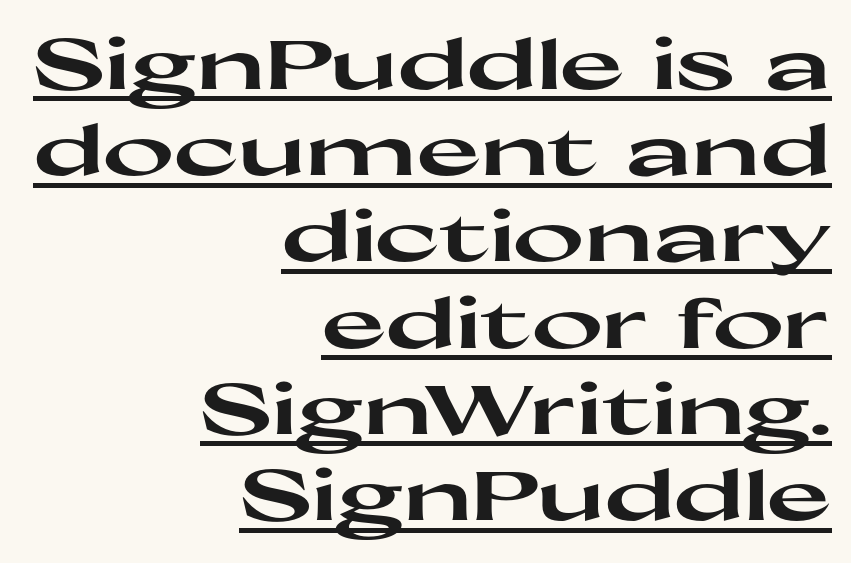
Line spacing here is normal. Layout note: lines flush right. Is this a fixed-width face? No — the glyphs have proportional, varying widths. This sample uses plain, unmodified letter spacing. Tall strokes in this sample are plumb rather than angled.
